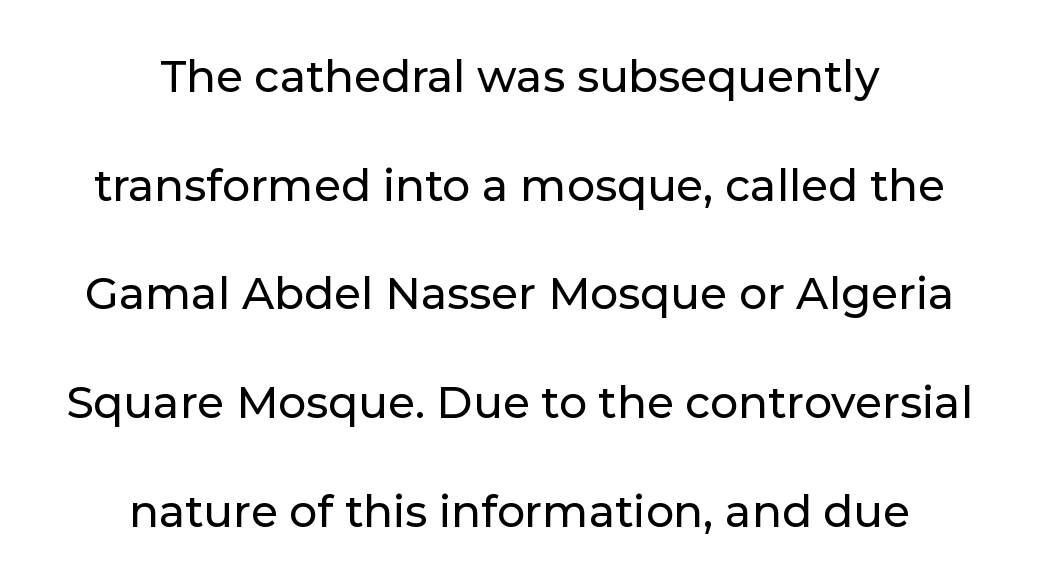
Q: Is the text italic (slanted)? A: No, it is upright.
Q: Is the typeface a serif or a sans-serif typeface? A: Sans-serif.
Q: Is the text underlined? A: No.
Q: How is the paragraph aligned? A: Centered.
Q: Is the spacing between letters normal or unusually wide? A: Normal.
Q: Is the spacing between lines tight, normal or loose? A: Loose.
Q: Width (condensed, normal, or wide)? A: Normal.
Q: Stroke contrast? A: Low.
Q: x-height? A: Medium.
Q: Monospaced? A: No.
